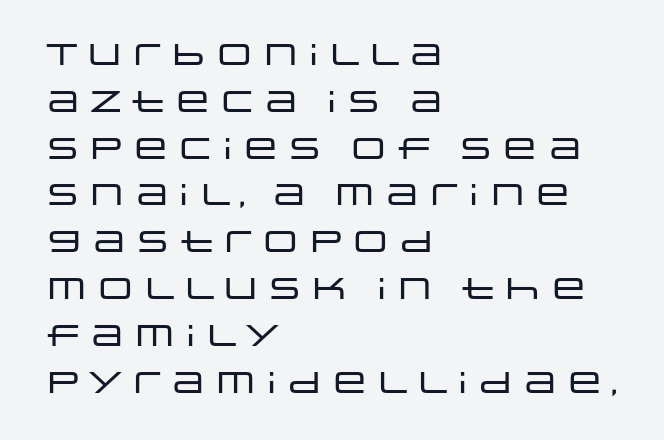
Rule under the text: the space is simply empty. The rendering anchors every line to the left-hand side. If you measured baseline to baseline, you'd find a middling distance. What kind of face is this? One without serifs — a sans.
